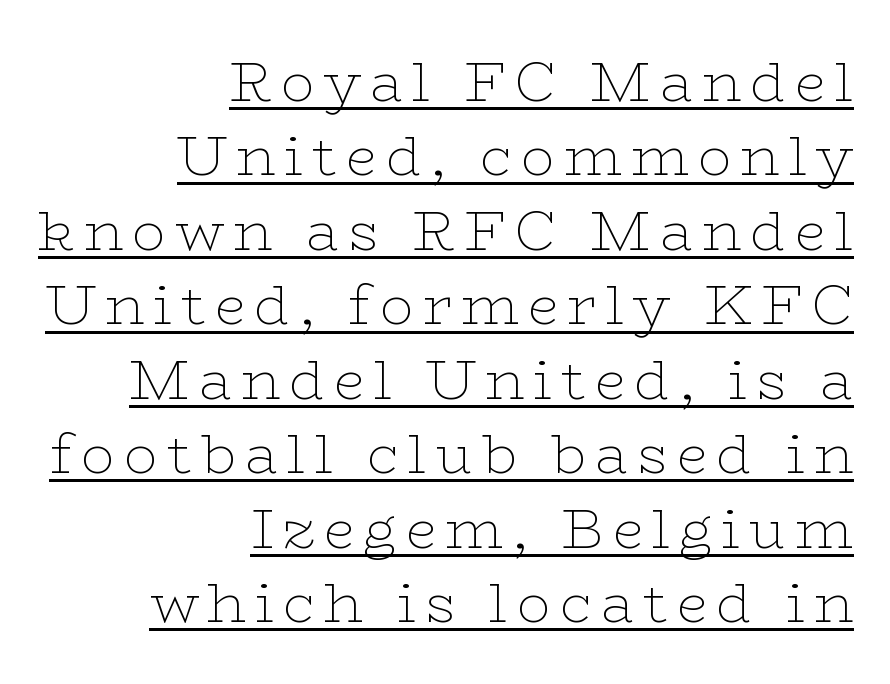
Typeset ragged left — the right edge is the straight one. What decoration does the sample have? An underline. Unlike italic type, these characters show no tilt at all. What's the leading like? Ordinary, nothing unusual. A typesetter would call this proportional, since set widths differ per character. Old-style or modern, the face here clearly has serifs.
